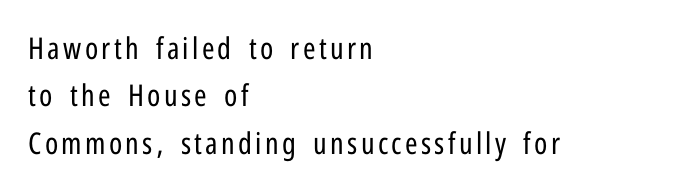
Q: Is the text bold? A: No.
Q: Is the text italic (slanted)? A: No, it is upright.
Q: Is the typeface a serif or a sans-serif typeface? A: Sans-serif.
Q: Is the text underlined? A: No.
Q: How is the paragraph aligned? A: Left-aligned.
Q: Is the spacing between lines tight, normal or loose? A: Normal.
Q: Width (condensed, normal, or wide)? A: Condensed.
Q: Stroke contrast? A: Low.
Q: x-height? A: Medium.
Q: Monospaced? A: No.
